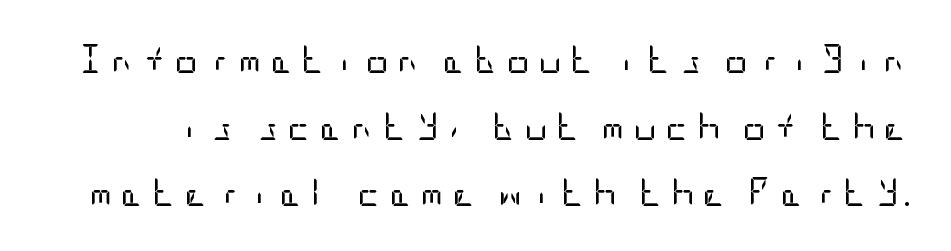
The image shows 29 px regular-weight, condensed sans-serif type, upright; set loose line spacing (2.3x), unusually wide letter spacing (+0.28 em), not underlined; low stroke contrast and a large x-height.
